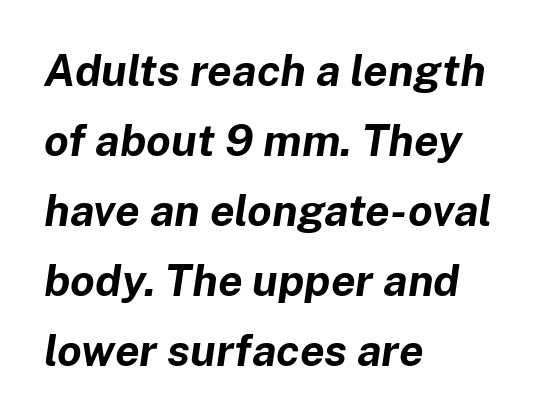
Compared with typical paragraphs, the rows here are spaced about the same. The characters look thick and weighty, a clear bold. Descenders hang freely into open space. This rendering uses left alignment, leaving the right contour irregular.
